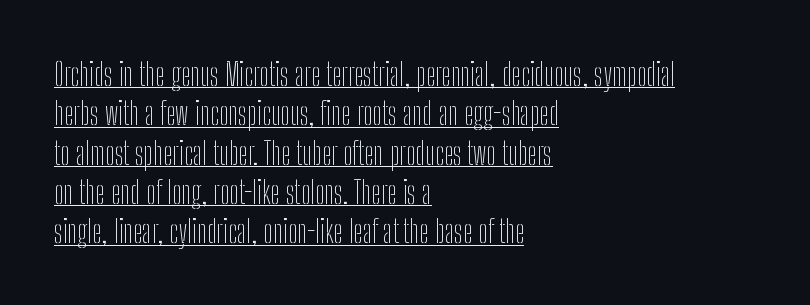
{"serif": "no", "italic": "no", "bold": "no", "weight": "thin", "width": "condensed", "stroke_contrast": "low", "x_height": "medium", "monospaced": "no", "underline": "yes", "align": "left", "line_spacing_ratio": 1.23, "letter_spacing": "normal", "letter_spacing_em": 0.0, "glyph_px": 32}
